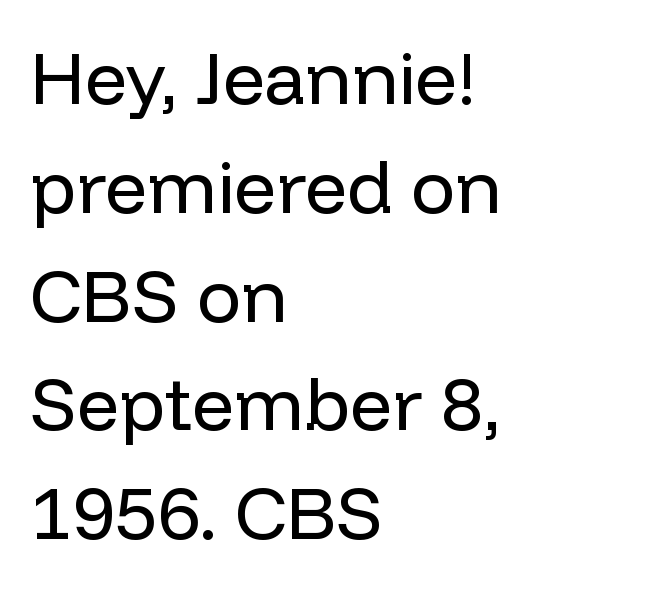
Q: Is the text bold? A: No.
Q: Is the text italic (slanted)? A: No, it is upright.
Q: Is the typeface a serif or a sans-serif typeface? A: Sans-serif.
Q: Is the text underlined? A: No.
Q: How is the paragraph aligned? A: Left-aligned.
Q: Is the spacing between letters normal or unusually wide? A: Normal.
Q: Is the spacing between lines tight, normal or loose? A: Normal.
Q: Width (condensed, normal, or wide)? A: Normal.
Q: Stroke contrast? A: Low.
Q: x-height? A: Medium.
Q: Monospaced? A: No.
